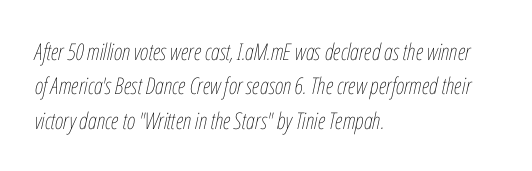
{"italic": "yes", "lean": "right", "slant_degrees": 12, "bold": "no", "underline": "no", "align": "left", "line_spacing": "normal", "line_spacing_ratio": 1.5, "letter_spacing": "normal", "letter_spacing_em": 0.0, "glyph_px": 23}
